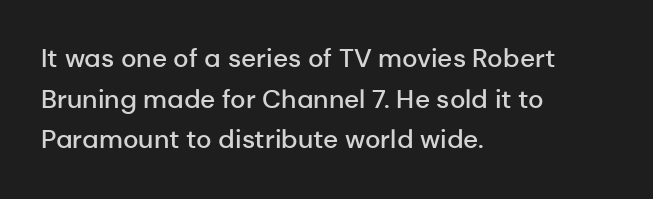
Compared with an ordinary text face, these strokes are moderately heavier — a semibold. Rendered with straight, roman letterforms. Beneath every word, the page is bare. Vertical spacing — default. What stands out about the letter spacing? Nothing — it is the standard amount.
